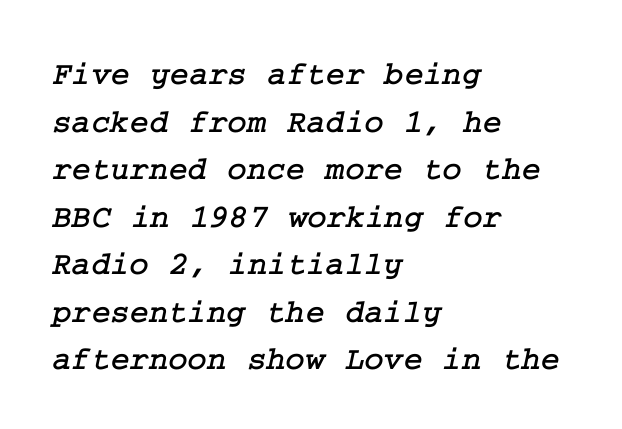
Beneath every word, the page is bare. Typographically, this falls in the serif category. The passage shown has conventional tracking throughout. Layout note: lines flush left. Rows of type keep a routine distance in the vertical direction.
